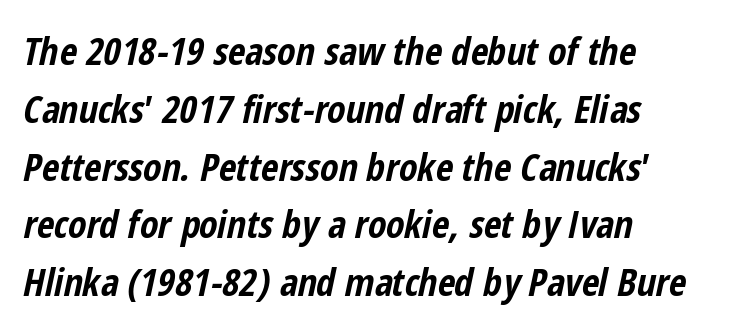
The image shows 38 px bold, condensed type, italic (leaning right); set left-aligned, normal line spacing (1.52x), normal letter spacing, not underlined; low stroke contrast and a medium x-height.
